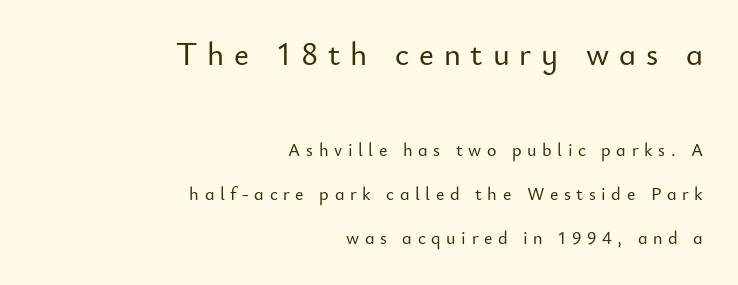
The image shows 32 px sans-serif type, upright; set right-aligned, loose line spacing (2.44x), unusually wide letter spacing (+0.31 em), not underlined; the first (top) block is 1.78x larger; low stroke contrast and a small x-height.
